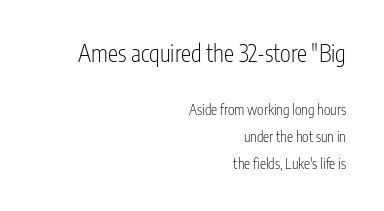
{"italic": "no", "bold": "no", "underline": "no", "align": "right", "line_spacing": "loose", "line_spacing_ratio": 1.91, "letter_spacing": "normal", "letter_spacing_em": 0.0, "larger_block": "first", "size_ratio": 1.64, "glyph_px": 23}
